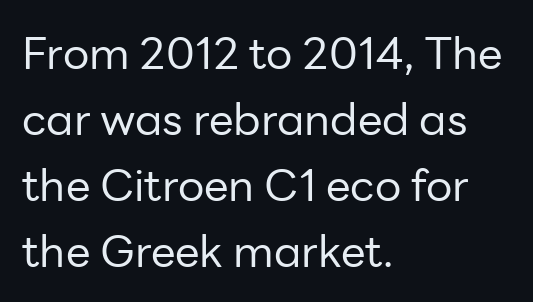
This is sans-serif lettering, the kind often seen on screens and signage. Notice how the stems are strictly vertical — no italics here. The lines in this sample share a left origin and differ only in where they stop. Stroke thickness stays within the range of a standard reading face or lighter.
